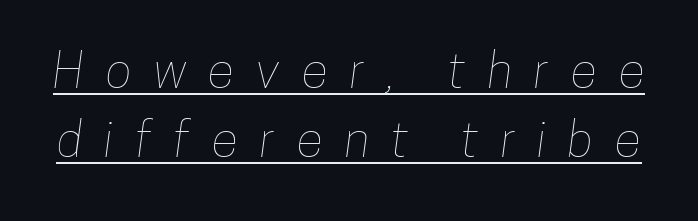
Q: Is the text underlined? A: Yes.
Q: Is the spacing between letters normal or unusually wide? A: Unusually wide.
Q: Is the spacing between lines tight, normal or loose? A: Normal.
Q: Width (condensed, normal, or wide)? A: Condensed.
Q: Stroke contrast? A: Low.
Q: x-height? A: Medium.
Q: Monospaced? A: No.
